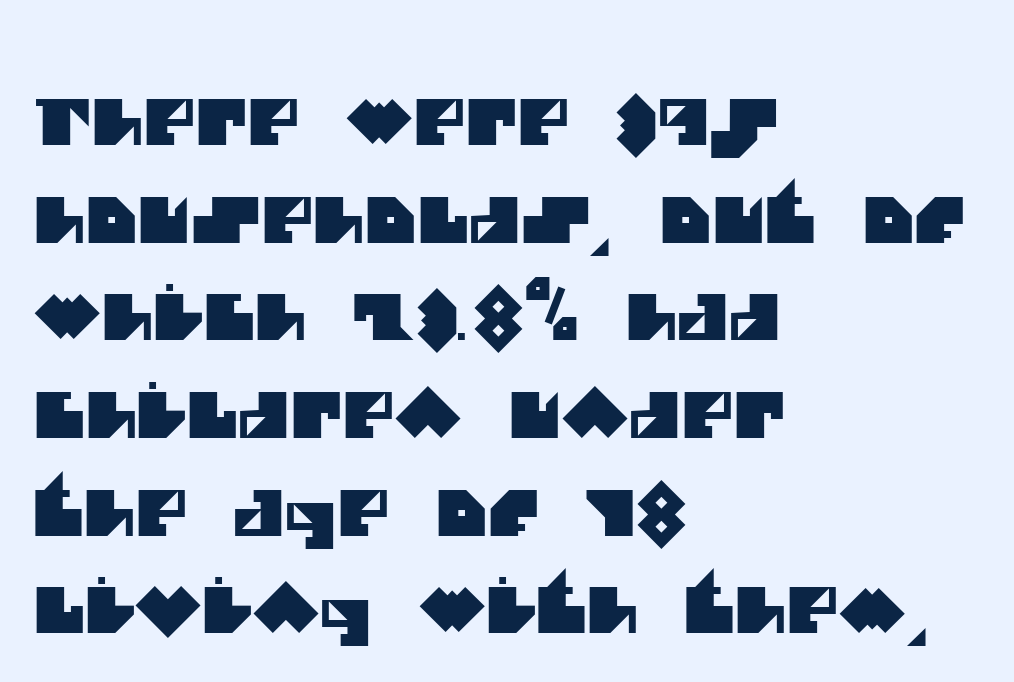
Q: Is the typeface a serif or a sans-serif typeface? A: Sans-serif.
Q: Is the text underlined? A: No.
Q: How is the paragraph aligned? A: Left-aligned.
Q: Is the spacing between letters normal or unusually wide? A: Normal.
Q: Is the spacing between lines tight, normal or loose? A: Normal.
Q: Width (condensed, normal, or wide)? A: Normal.
Q: Stroke contrast? A: Medium.
Q: x-height? A: Large.
Q: Monospaced? A: No.
